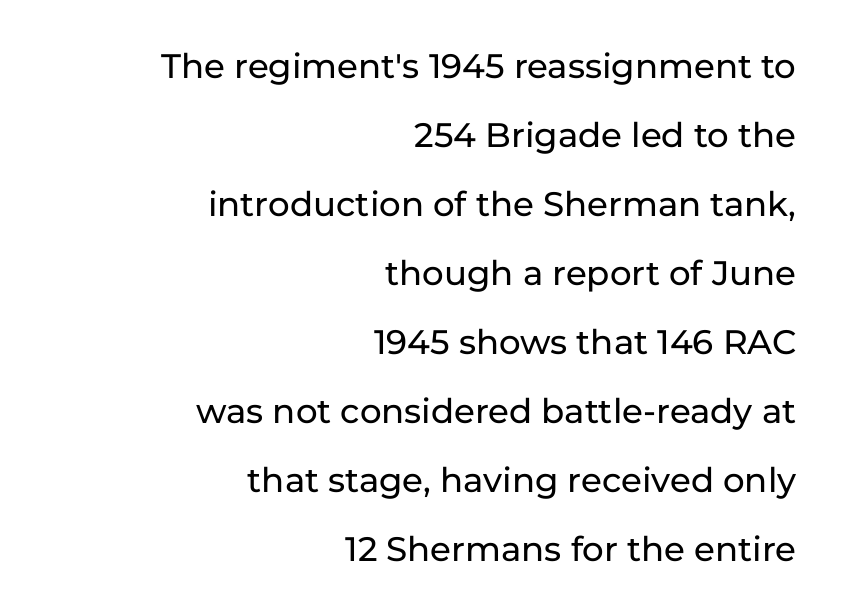
The image shows 34 px sans-serif type, upright; set right-aligned, loose line spacing (2.03x), normal letter spacing, not underlined; low stroke contrast and a medium x-height.
